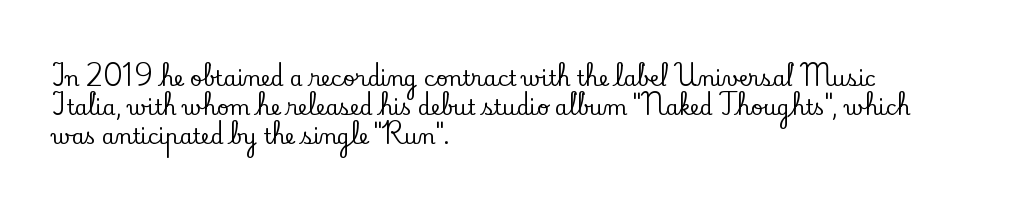
Does the leading feel generous? No, just average. Nobody touched the tracking dial on this one. This is the regular roman posture of the typeface. Visually the block forms a straight wall on the left and a jagged coastline on the right.
